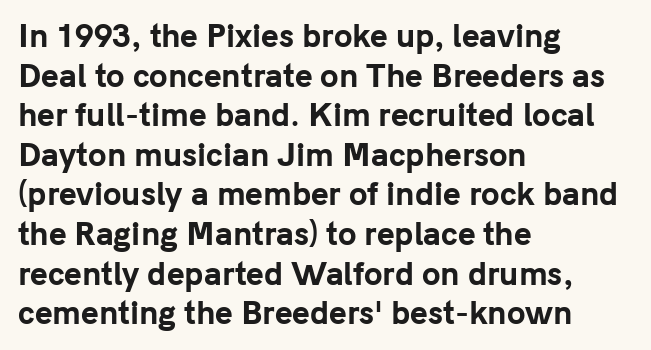
The image shows 30 px bold sans-serif type, upright; set left-aligned, normal line spacing (1.32x), normal letter spacing, not underlined; low stroke contrast and a medium x-height.
